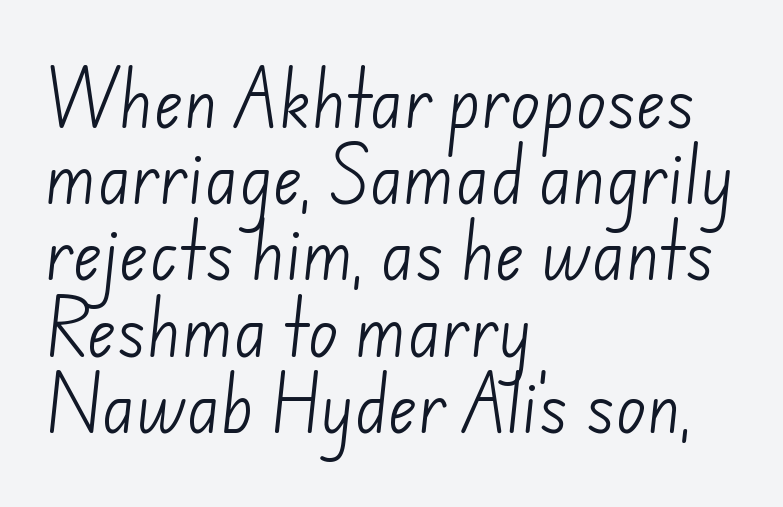
{"serif": "no", "bold": "no", "weight": "light", "width": "normal", "stroke_contrast": "low", "x_height": "small", "monospaced": "no", "underline": "no", "align": "left", "line_spacing_ratio": 1.21, "letter_spacing": "normal", "letter_spacing_em": 0.0, "glyph_px": 63}
